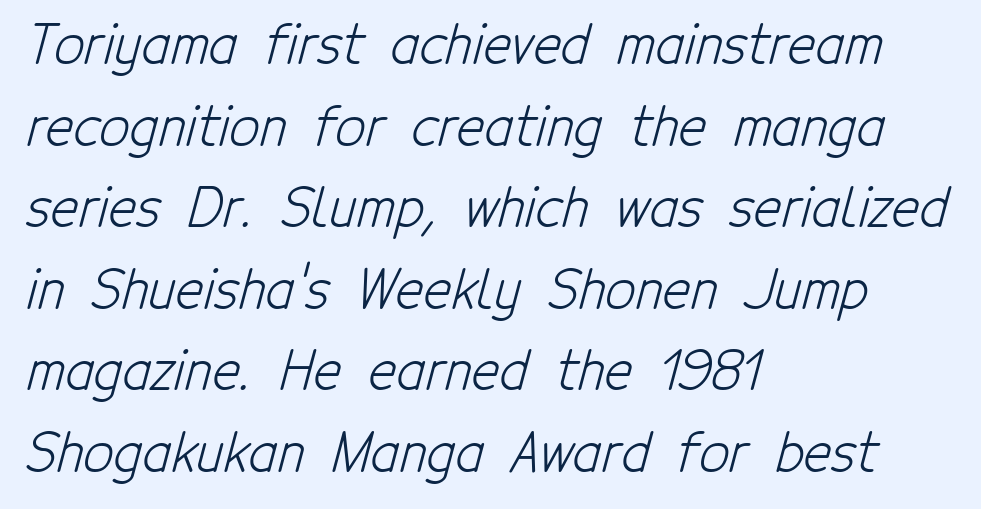
Q: Is the text bold? A: No.
Q: Is the typeface a serif or a sans-serif typeface? A: Sans-serif.
Q: Is the text underlined? A: No.
Q: How is the paragraph aligned? A: Left-aligned.
Q: Is the spacing between letters normal or unusually wide? A: Normal.
Q: Is the spacing between lines tight, normal or loose? A: Normal.
Q: Width (condensed, normal, or wide)? A: Condensed.
Q: Stroke contrast? A: Low.
Q: x-height? A: Medium.
Q: Monospaced? A: No.
